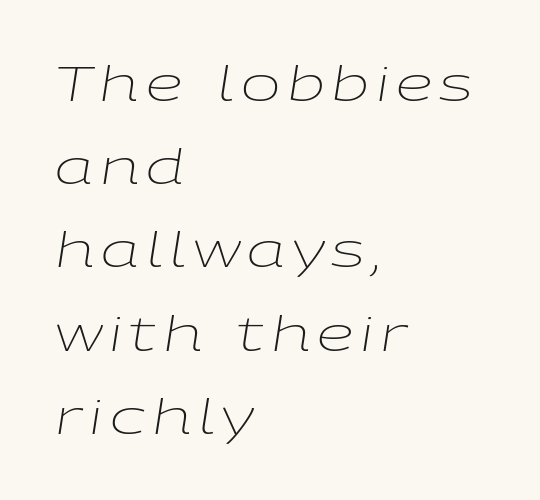
{"italic": "yes", "lean": "right", "slant_degrees": 9, "bold": "no", "weight": "light", "width": "wide", "stroke_contrast": "low", "x_height": "medium", "monospaced": "no", "underline": "no", "align": "left", "line_spacing_ratio": 1.77, "glyph_px": 47}
